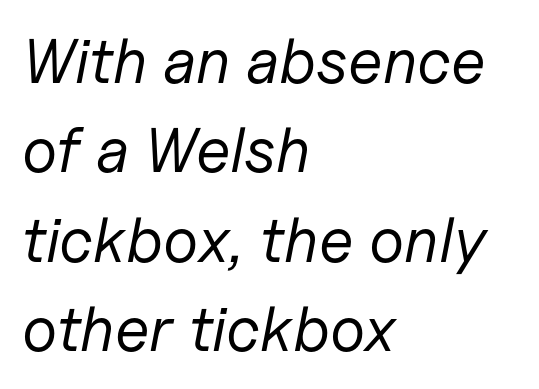
The lines sit at an ordinary, default distance from one another. The words here are not underlined. No extra tracking has been applied to these lines. Every character sits at an angle, as italics do.
